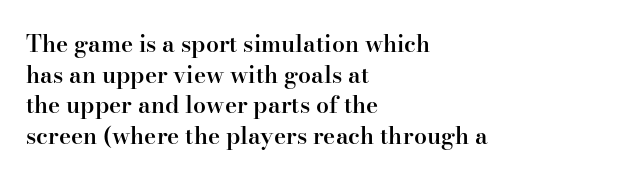
The image shows 23 px text type, upright; set left-aligned, normal line spacing (1.33x), normal letter spacing, not underlined.
